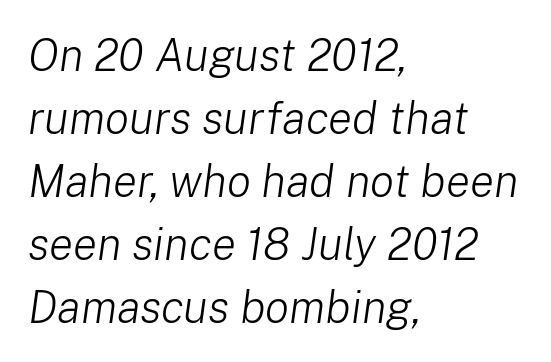
Q: Is the text bold? A: No.
Q: Is the text italic (slanted)? A: Yes, it leans right by about 8 degrees.
Q: Is the text underlined? A: No.
Q: How is the paragraph aligned? A: Left-aligned.
Q: Is the spacing between letters normal or unusually wide? A: Normal.
Q: Is the spacing between lines tight, normal or loose? A: Normal.
Q: Width (condensed, normal, or wide)? A: Normal.
Q: Stroke contrast? A: Low.
Q: x-height? A: Medium.
Q: Monospaced? A: No.
